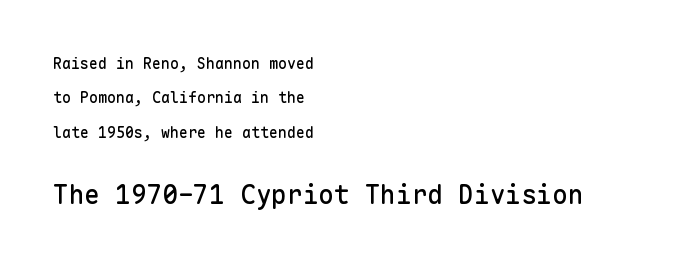
The line-height multiplier appears high, well above default. Does the bottom block carry the larger type? Yes, it does. Every row of glyphs begins at an identical x-position on the left. Is there any slant? The stems are plumb. No word sits above an underline. These lines keep a tight, regular rhythm from letter to letter.
